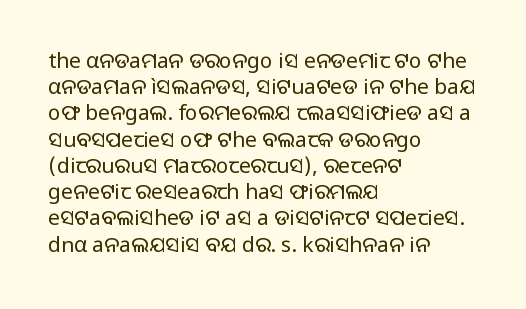
Q: Is the text bold? A: No.
Q: Is the text italic (slanted)? A: No, it is upright.
Q: Is the text underlined? A: No.
Q: How is the paragraph aligned? A: Left-aligned.
Q: Is the spacing between letters normal or unusually wide? A: Normal.
Q: Is the spacing between lines tight, normal or loose? A: Normal.
